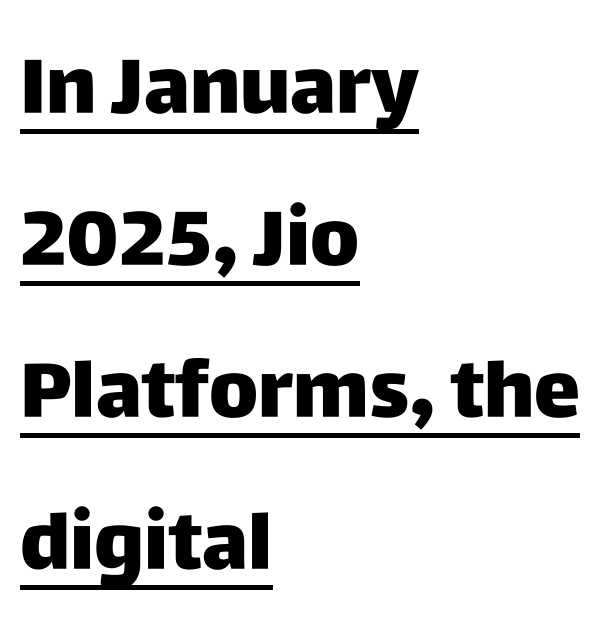
Q: Is the text bold? A: Yes.
Q: Is the text italic (slanted)? A: No, it is upright.
Q: Is the typeface a serif or a sans-serif typeface? A: Sans-serif.
Q: Is the text underlined? A: Yes.
Q: How is the paragraph aligned? A: Left-aligned.
Q: Is the spacing between letters normal or unusually wide? A: Normal.
Q: Is the spacing between lines tight, normal or loose? A: Loose.
Q: Width (condensed, normal, or wide)? A: Normal.
Q: Stroke contrast? A: Low.
Q: x-height? A: Large.
Q: Monospaced? A: No.
